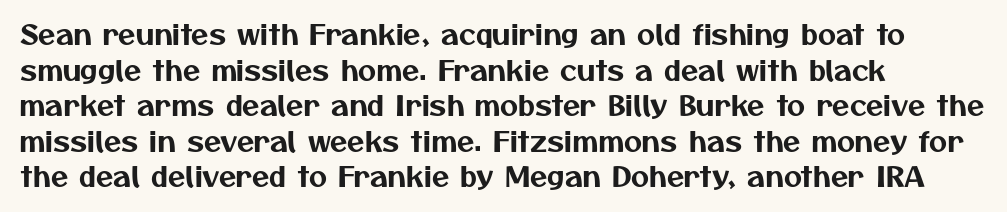
Q: Is the typeface a serif or a sans-serif typeface? A: Sans-serif.
Q: Is the text underlined? A: No.
Q: How is the paragraph aligned? A: Left-aligned.
Q: Is the spacing between letters normal or unusually wide? A: Normal.
Q: Is the spacing between lines tight, normal or loose? A: Normal.
Q: Width (condensed, normal, or wide)? A: Normal.
Q: Stroke contrast? A: Medium.
Q: x-height? A: Medium.
Q: Monospaced? A: No.
